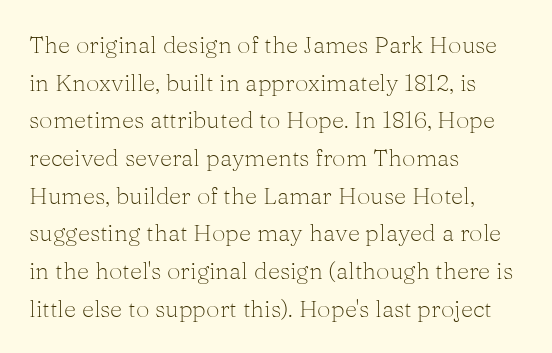
Q: Is the text bold? A: No.
Q: Is the text italic (slanted)? A: No, it is upright.
Q: Is the text underlined? A: No.
Q: How is the paragraph aligned? A: Left-aligned.
Q: Is the spacing between letters normal or unusually wide? A: Normal.
Q: Is the spacing between lines tight, normal or loose? A: Normal.
